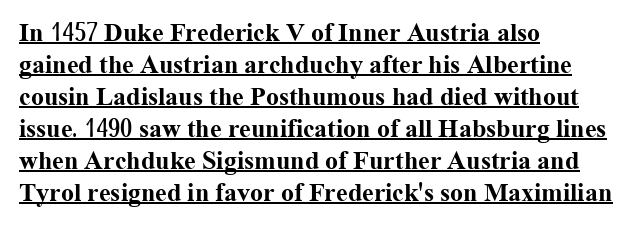
{"italic": "no", "bold": "yes", "underline": "yes", "align": "left", "line_spacing_ratio": 1.23, "letter_spacing": "normal", "letter_spacing_em": 0.0, "glyph_px": 26}
